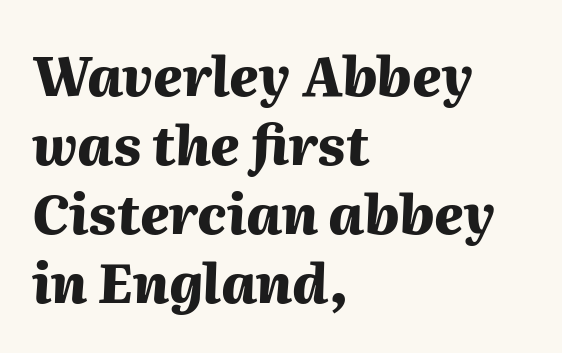
No extra tracking has been applied to these lines. Do the characters align in a grid? No, the font is proportional. The vertical gap from one line to the next is medium. Left-aligned paragraph, ragged on the right.
